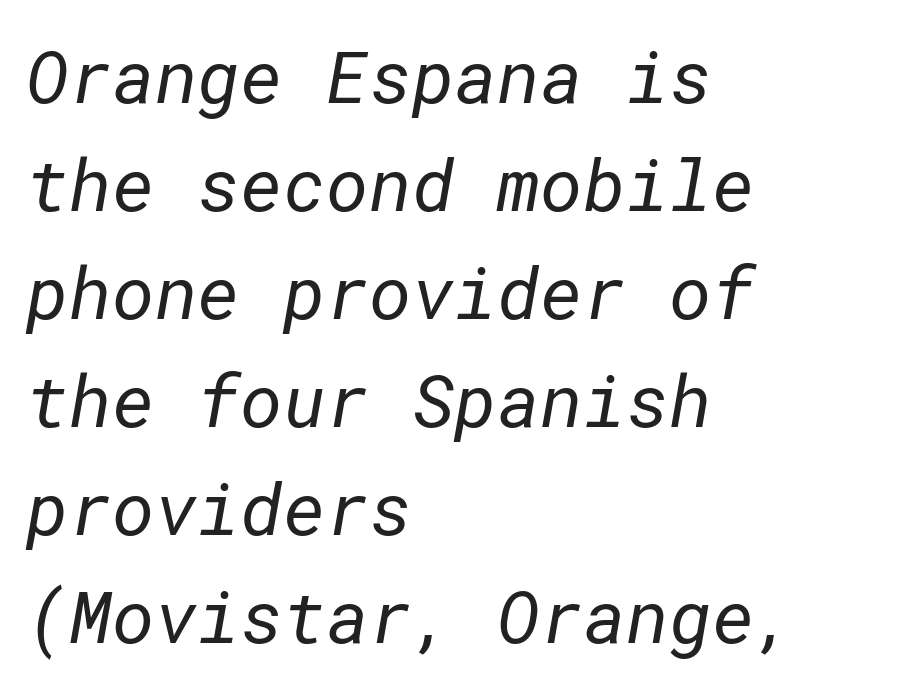
No extra tracking has been applied to these lines. This rendering employs a face without finishing strokes, i.e., a sans-serif. The face looks like a standard text weight, possibly lighter. Line beginnings align vertically; line endings do not. Clear beneath every line of the passage. Reading down the column, the eye jumps a familiar distance to each next line.
